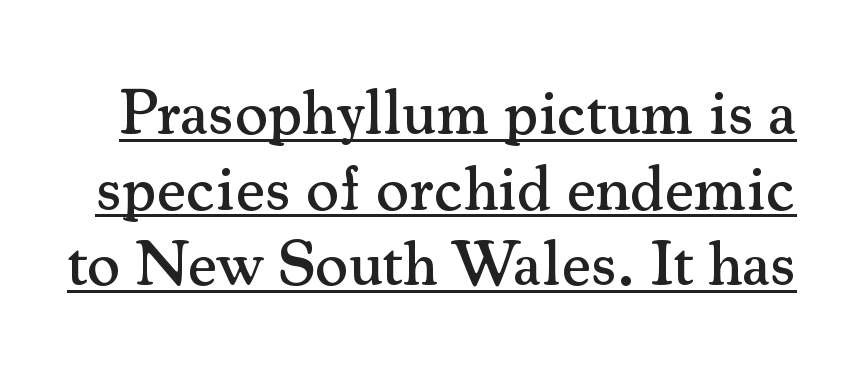
Decoration check: the copy is underlined. The text was rendered using a seriffed face with decorative stroke endings. Italic? Not at all — the glyphs are vertical. This sample uses plain, unmodified letter spacing. You could not count columns in this text — the font is proportionally spaced.
